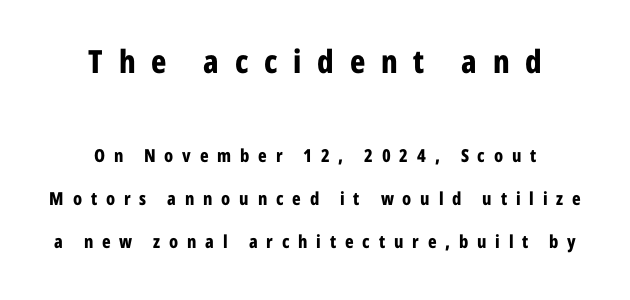
{"serif": "no", "italic": "no", "bold": "yes", "weight": "bold", "width": "condensed", "stroke_contrast": "low", "x_height": "medium", "monospaced": "no", "underline": "no", "align": "center", "line_spacing": "loose", "line_spacing_ratio": 2.39, "letter_spacing": "wide", "letter_spacing_em": 0.49, "larger_block": "first", "size_ratio": 1.78, "glyph_px": 32}
